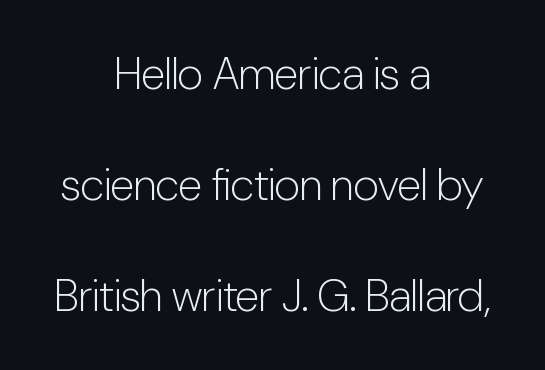
Does the lettering tilt? It doesn't — this is upright. Horizontal alignment here is central, giving a formal, balanced look. No letter is thick-stroked: the sample isn't bold. The rendering shows plain stroke endings on the letterforms — a sans-serif design.
